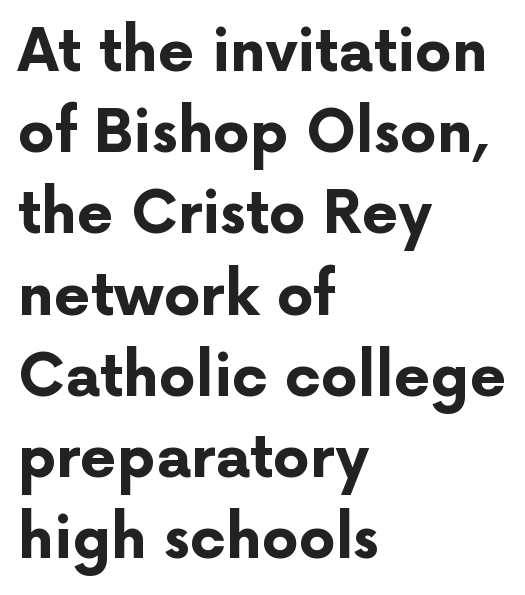
Q: Is the text bold? A: Yes.
Q: Is the text italic (slanted)? A: No, it is upright.
Q: Is the typeface a serif or a sans-serif typeface? A: Sans-serif.
Q: Is the text underlined? A: No.
Q: How is the paragraph aligned? A: Left-aligned.
Q: Is the spacing between letters normal or unusually wide? A: Normal.
Q: Is the spacing between lines tight, normal or loose? A: Normal.
Q: Width (condensed, normal, or wide)? A: Normal.
Q: Stroke contrast? A: Low.
Q: x-height? A: Medium.
Q: Monospaced? A: No.
